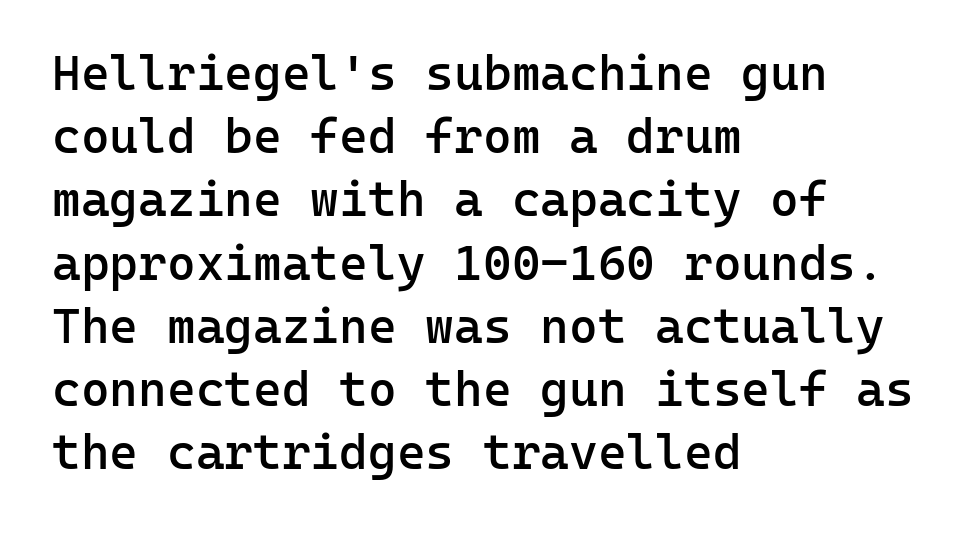
The image shows 49 px semibold sans-serif type, upright, monospaced; set left-aligned, normal line spacing (1.29x), normal letter spacing, not underlined; low stroke contrast and a medium x-height.
